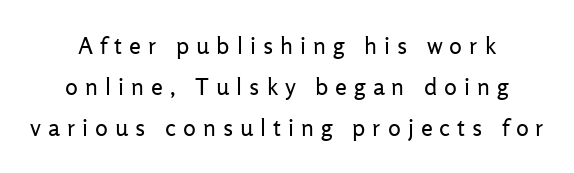
Q: Is the text bold? A: No.
Q: Is the text italic (slanted)? A: No, it is upright.
Q: Is the text underlined? A: No.
Q: Is the spacing between letters normal or unusually wide? A: Unusually wide.
